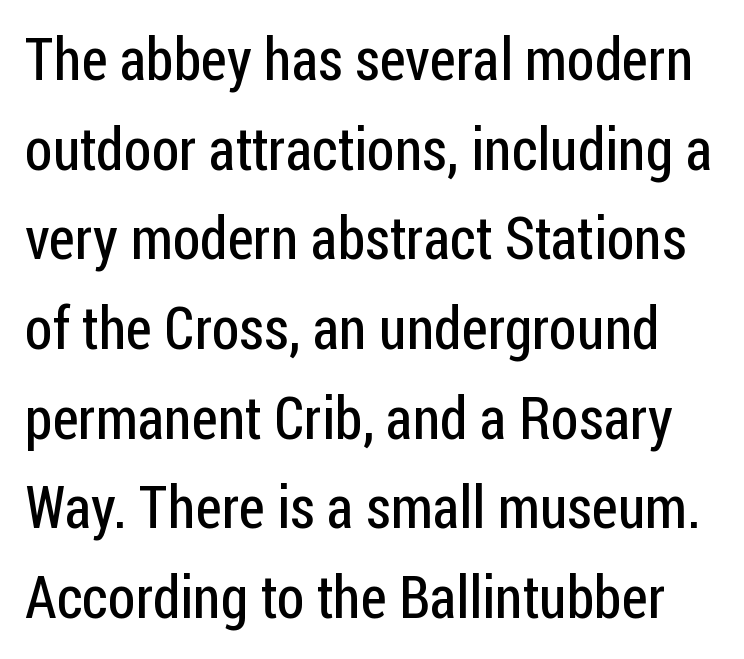
Q: Is the text bold? A: No.
Q: Is the text italic (slanted)? A: No, it is upright.
Q: Is the typeface a serif or a sans-serif typeface? A: Sans-serif.
Q: Is the text underlined? A: No.
Q: Is the spacing between letters normal or unusually wide? A: Normal.
Q: Is the spacing between lines tight, normal or loose? A: Normal.
Q: Width (condensed, normal, or wide)? A: Condensed.
Q: Stroke contrast? A: Low.
Q: x-height? A: Medium.
Q: Monospaced? A: No.
